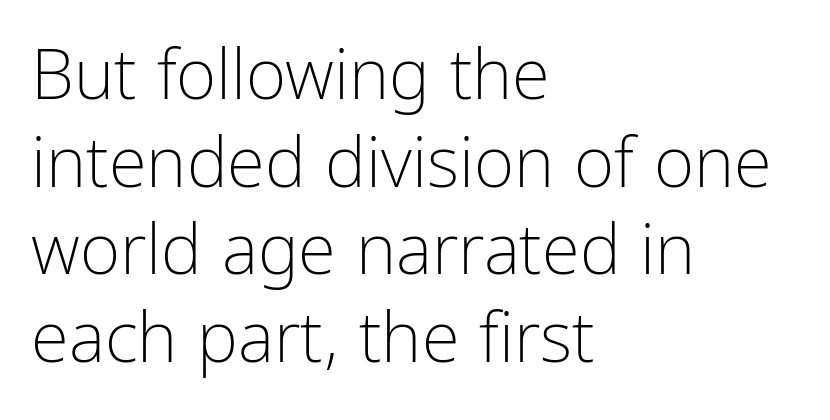
Q: Is the text bold? A: No.
Q: Is the text italic (slanted)? A: No, it is upright.
Q: Is the typeface a serif or a sans-serif typeface? A: Sans-serif.
Q: Is the text underlined? A: No.
Q: How is the paragraph aligned? A: Left-aligned.
Q: Is the spacing between letters normal or unusually wide? A: Normal.
Q: Is the spacing between lines tight, normal or loose? A: Normal.
Q: Width (condensed, normal, or wide)? A: Condensed.
Q: Stroke contrast? A: Low.
Q: x-height? A: Medium.
Q: Monospaced? A: No.
